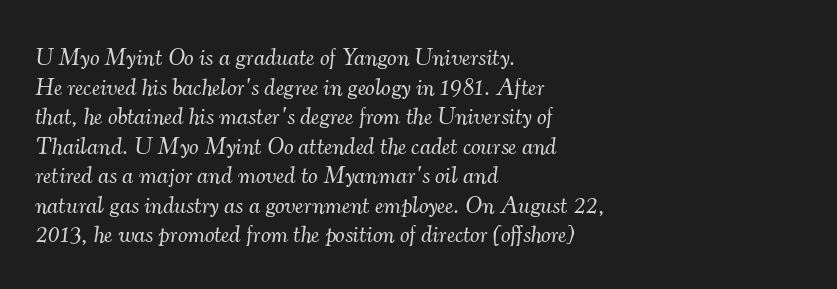
The passage is arranged the way most books set body copy — flush left. This rendering leaves character spacing at its baseline value. The glyphs look as if they've been sheared to an angle. Bold? No — there's no thickening of the strokes.
